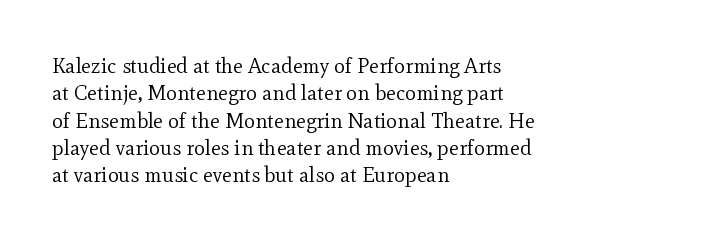
The image shows 21 px text type, upright; set left-aligned, normal line spacing (1.3x), normal letter spacing, not underlined.
